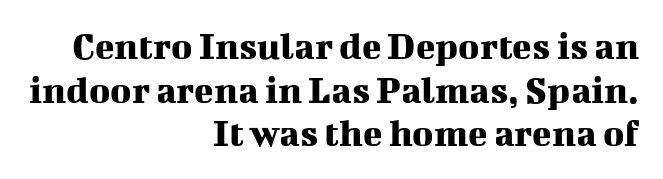
The image shows 40 px serif type, upright; set right-aligned, tight line spacing (1.09x), normal letter spacing, not underlined; medium stroke contrast and a medium x-height.
